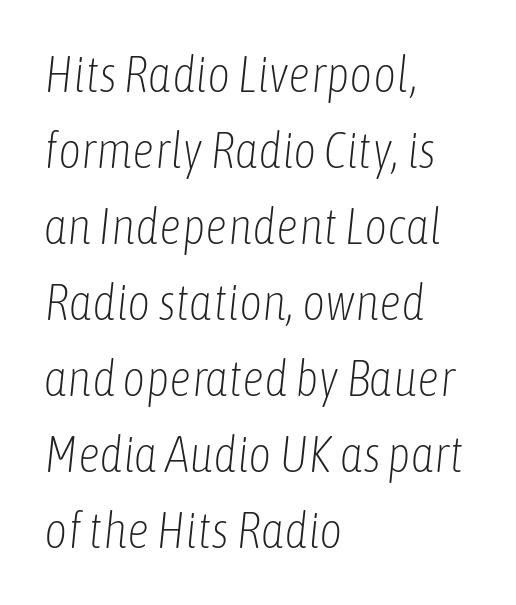
Leading: standard. Italic: yes, the glyphs are oblique. Visually the block forms a straight wall on the left and a jagged coastline on the right. The line texture is even and compact thanks to regular tracking.
